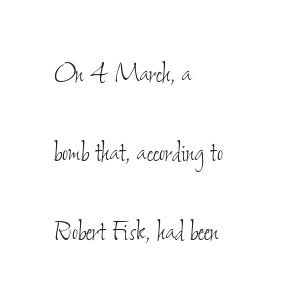
{"bold": "no", "weight": "thin", "width": "condensed", "stroke_contrast": "low", "x_height": "small", "monospaced": "no", "underline": "no", "align": "left", "line_spacing": "loose", "line_spacing_ratio": 2.4, "letter_spacing": "normal", "letter_spacing_em": 0.0, "glyph_px": 33}
